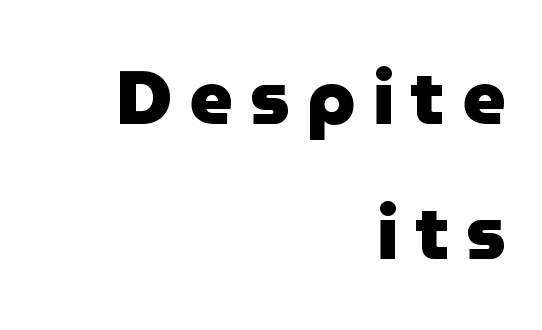
Q: Is the text bold? A: Yes.
Q: Is the text italic (slanted)? A: No, it is upright.
Q: Is the typeface a serif or a sans-serif typeface? A: Sans-serif.
Q: Is the text underlined? A: No.
Q: How is the paragraph aligned? A: Right-aligned.
Q: Is the spacing between letters normal or unusually wide? A: Unusually wide.
Q: Width (condensed, normal, or wide)? A: Normal.
Q: Stroke contrast? A: Low.
Q: x-height? A: Medium.
Q: Monospaced? A: No.
